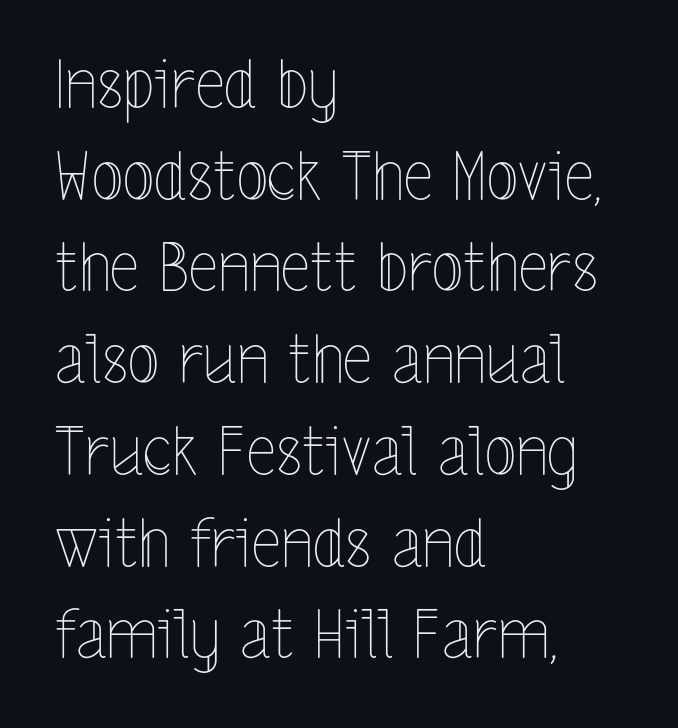
Left-aligned paragraph, ragged on the right. Think standard paragraph weight, or any step lighter than that. Here the glyphs are tracked normally, forming tight word shapes. The face used here is proportionally spaced, like ordinary book or web type. The passage shown is not underscored anywhere.
